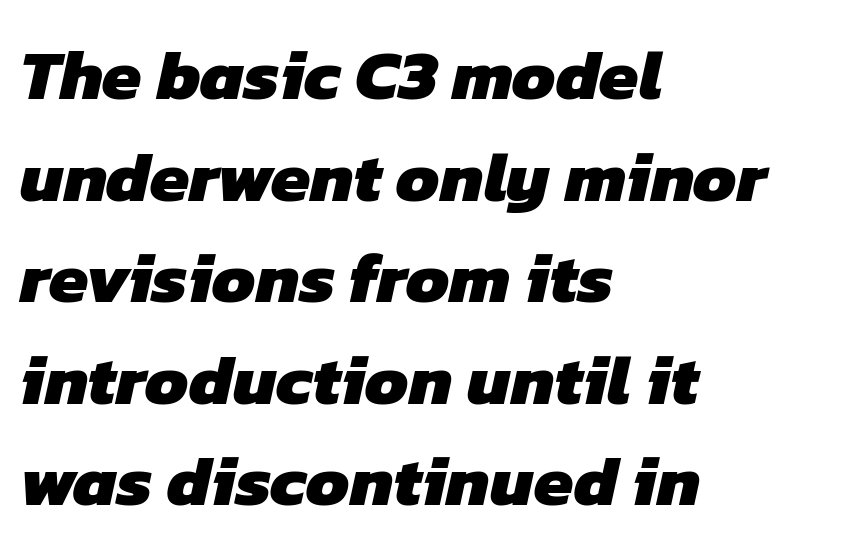
{"serif": "no", "bold": "yes", "weight": "heavy", "width": "normal", "stroke_contrast": "low", "x_height": "medium", "monospaced": "no", "underline": "no", "align": "left", "line_spacing": "normal", "line_spacing_ratio": 1.43, "letter_spacing": "normal", "letter_spacing_em": 0.0, "glyph_px": 71}
